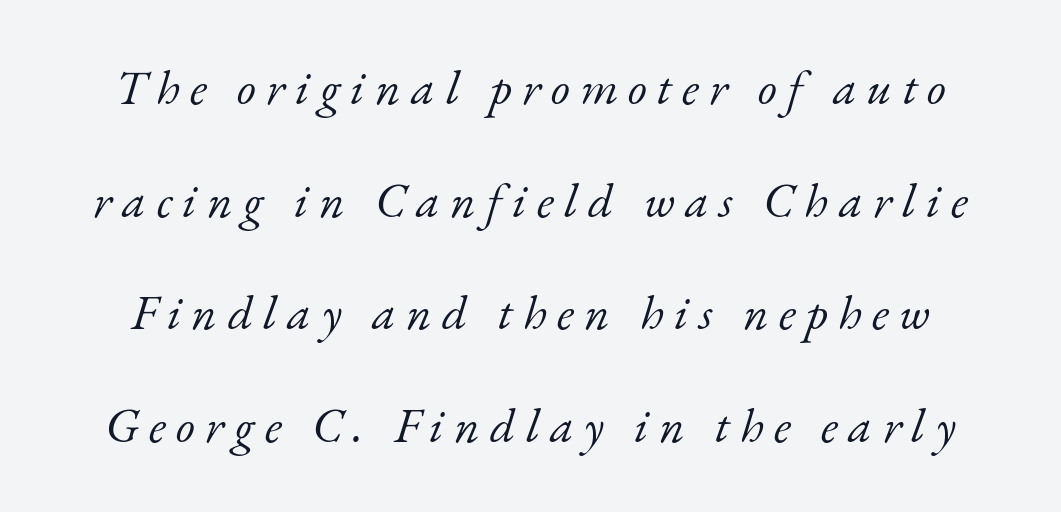
{"serif": "yes", "italic": "yes", "lean": "right", "slant_degrees": 17, "bold": "no", "weight": "light", "width": "normal", "stroke_contrast": "low", "x_height": "small", "monospaced": "no", "underline": "no", "line_spacing": "loose", "line_spacing_ratio": 2.3, "letter_spacing": "wide", "letter_spacing_em": 0.21, "glyph_px": 49}
